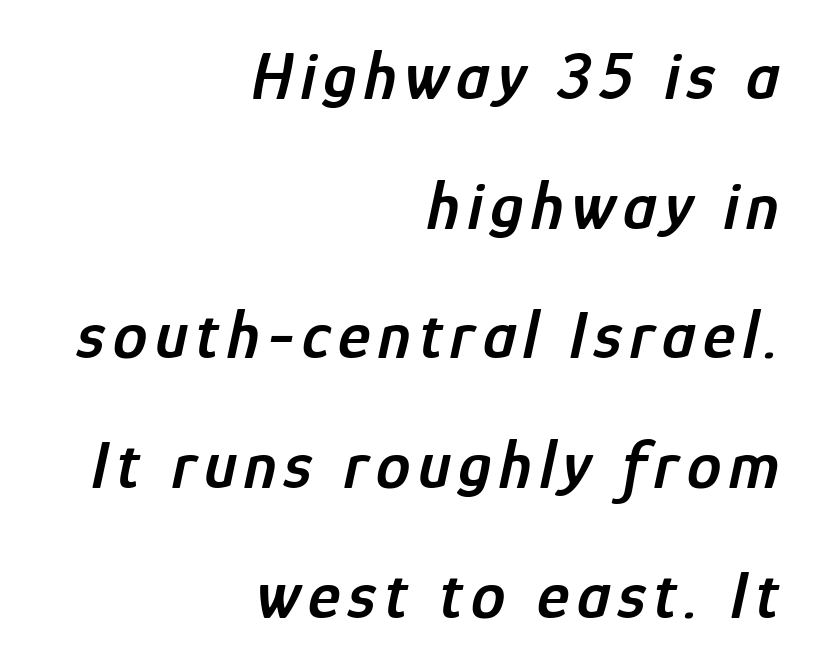
{"italic": "yes", "lean": "right", "slant_degrees": 12, "bold": "semi", "weight": "semibold", "width": "condensed", "stroke_contrast": "low", "x_height": "medium", "monospaced": "no", "underline": "no", "align": "right", "line_spacing_ratio": 1.88, "glyph_px": 69}
